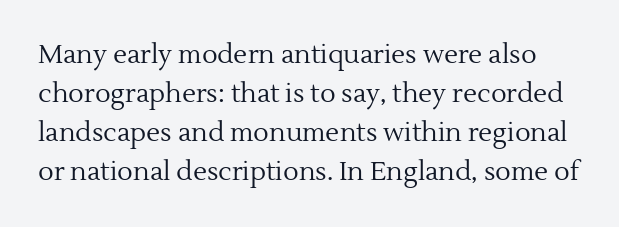
Q: Is the text bold? A: No.
Q: Is the text italic (slanted)? A: No, it is upright.
Q: Is the text underlined? A: No.
Q: Is the spacing between letters normal or unusually wide? A: Normal.
Q: Is the spacing between lines tight, normal or loose? A: Normal.
